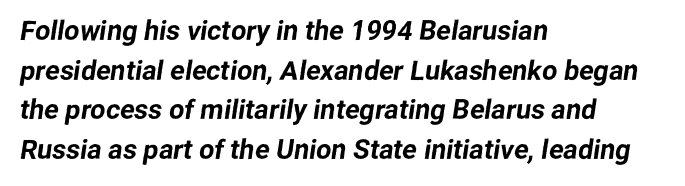
{"underline": "no", "align": "left", "line_spacing": "normal", "line_spacing_ratio": 1.47, "letter_spacing": "normal", "letter_spacing_em": 0.0, "glyph_px": 27}
